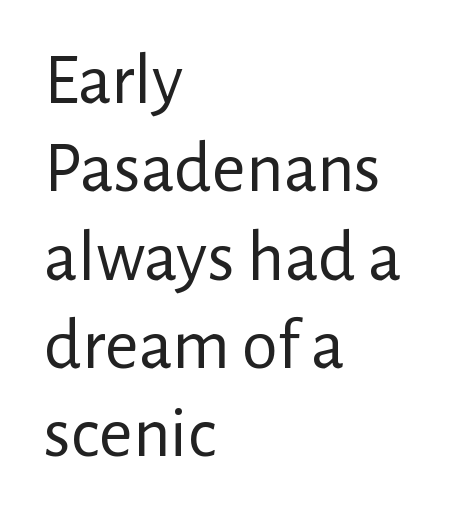
In terms of letterspacing, this is plain default setting. The compositor pushed each line to the left boundary. Here the designer chose a conventional face with non-uniform glyph widths. You can tell from the bare stems that sans-serif type was used. Does the lettering tilt? It doesn't — this is upright. Unmarked baselines from the first word to the last.
